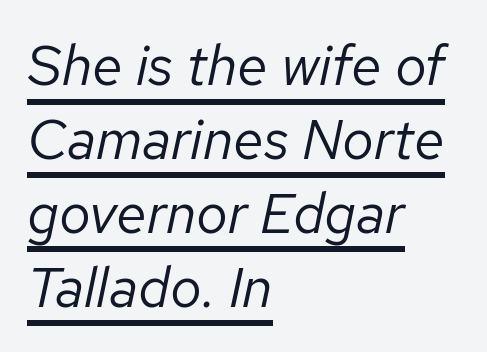
{"italic": "yes", "lean": "right", "slant_degrees": 12, "bold": "no", "weight": "regular", "width": "normal", "stroke_contrast": "low", "x_height": "medium", "monospaced": "no", "underline": "yes", "align": "left", "line_spacing": "normal", "line_spacing_ratio": 1.32, "letter_spacing": "normal", "letter_spacing_em": 0.0, "glyph_px": 56}
